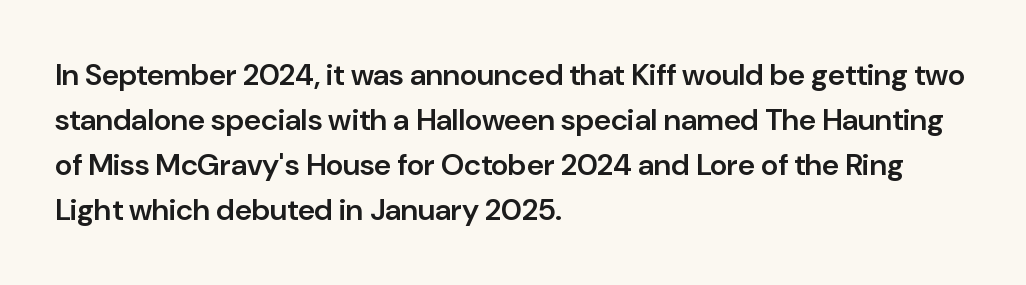
{"serif": "no", "italic": "no", "bold": "semi", "weight": "semibold", "width": "normal", "stroke_contrast": "low", "x_height": "medium", "monospaced": "no", "underline": "no", "align": "left", "line_spacing": "normal", "line_spacing_ratio": 1.5, "letter_spacing": "normal", "letter_spacing_em": 0.0, "glyph_px": 30}
